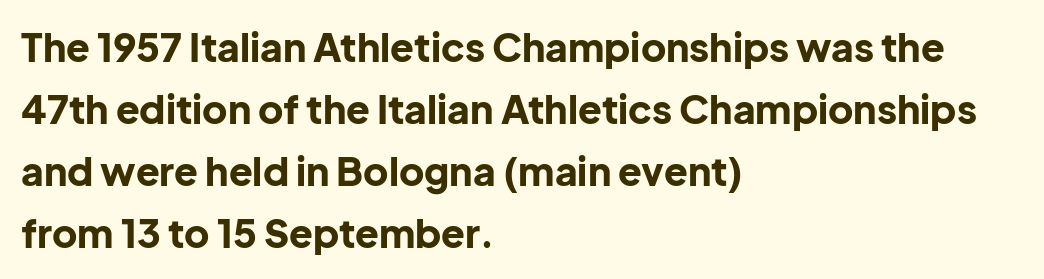
{"serif": "no", "italic": "no", "bold": "yes", "weight": "bold", "width": "normal", "stroke_contrast": "low", "x_height": "medium", "monospaced": "no", "underline": "no", "align": "left", "line_spacing": "normal", "line_spacing_ratio": 1.59, "letter_spacing": "normal", "letter_spacing_em": 0.0, "glyph_px": 39}
